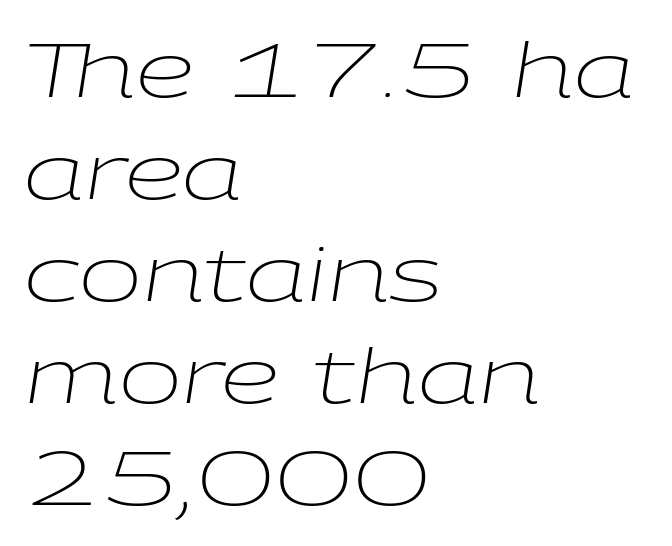
Q: Is the text bold? A: No.
Q: Is the text italic (slanted)? A: Yes, it leans right by about 9 degrees.
Q: Is the text underlined? A: No.
Q: How is the paragraph aligned? A: Left-aligned.
Q: Is the spacing between letters normal or unusually wide? A: Normal.
Q: Is the spacing between lines tight, normal or loose? A: Normal.
Q: Width (condensed, normal, or wide)? A: Wide.
Q: Stroke contrast? A: Low.
Q: x-height? A: Medium.
Q: Monospaced? A: No.
